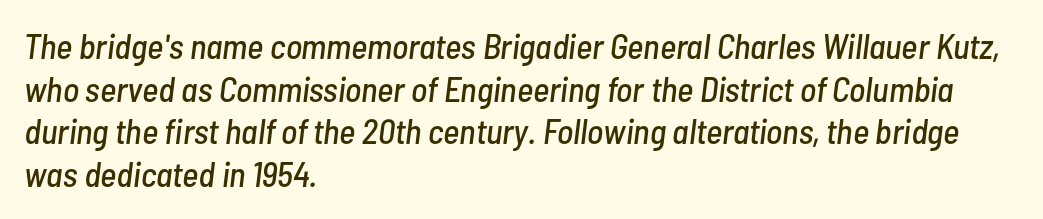
Q: Is the text italic (slanted)? A: Yes, it leans right by about 7 degrees.
Q: Is the text underlined? A: No.
Q: How is the paragraph aligned? A: Left-aligned.
Q: Is the spacing between letters normal or unusually wide? A: Normal.
Q: Width (condensed, normal, or wide)? A: Condensed.
Q: Stroke contrast? A: Low.
Q: x-height? A: Medium.
Q: Monospaced? A: No.
